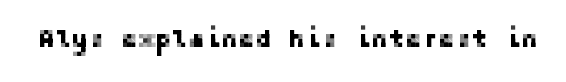
If you drew a line through each stem, it would be perfectly vertical. Characters follow at the spacing the type designer built in. The words here are not underlined.
